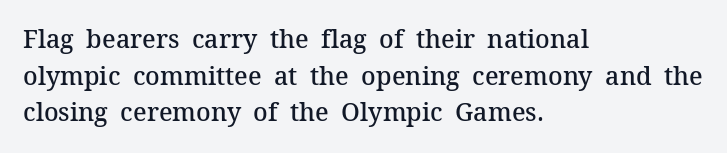
Q: Is the text bold? A: Semi-bold.
Q: Is the text italic (slanted)? A: No, it is upright.
Q: Is the text underlined? A: No.
Q: How is the paragraph aligned? A: Left-aligned.
Q: Is the spacing between letters normal or unusually wide? A: Normal.
Q: Is the spacing between lines tight, normal or loose? A: Normal.
